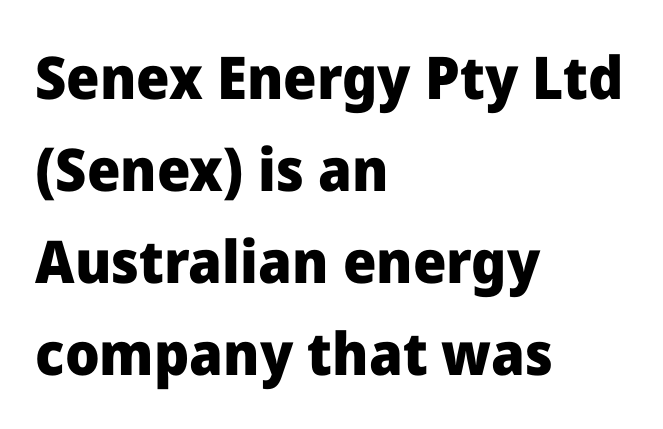
The image shows 59 px heavy sans-serif type, upright; set left-aligned, normal line spacing (1.56x), normal letter spacing, not underlined; low stroke contrast and a medium x-height.
